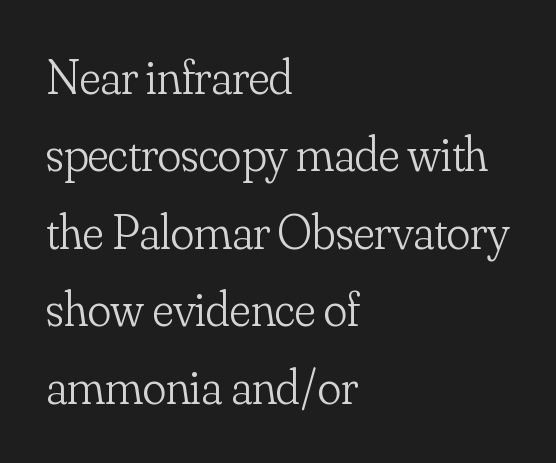
The image shows 49 px light serif type, upright; set left-aligned, normal line spacing (1.58x), normal letter spacing, not underlined; low stroke contrast and a small x-height.
